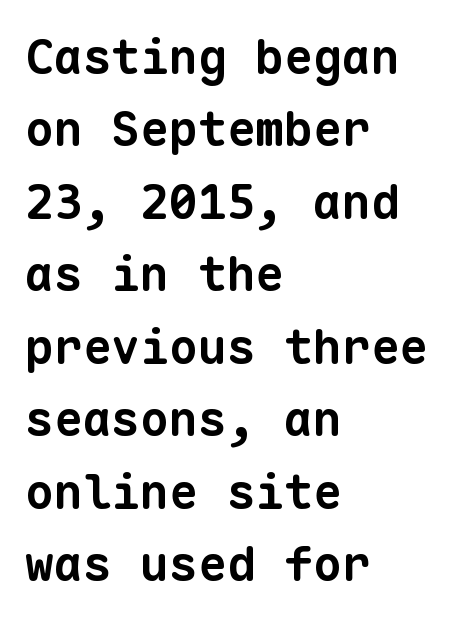
{"serif": "no", "bold": "yes", "weight": "bold", "width": "normal", "stroke_contrast": "low", "x_height": "medium", "monospaced": "yes", "underline": "no", "align": "left", "line_spacing": "normal", "line_spacing_ratio": 1.51, "letter_spacing": "normal", "letter_spacing_em": 0.0, "glyph_px": 48}
